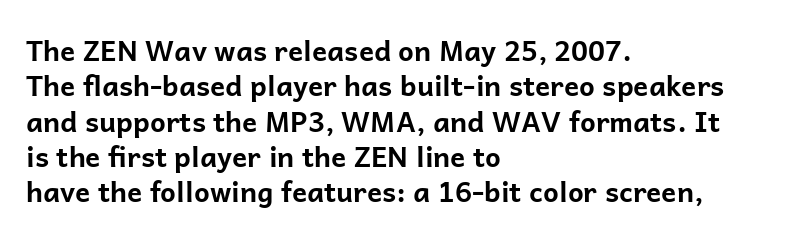
The image shows 28 px bold sans-serif type, upright; set left-aligned, normal line spacing (1.26x), normal letter spacing, not underlined; low stroke contrast and a medium x-height.
